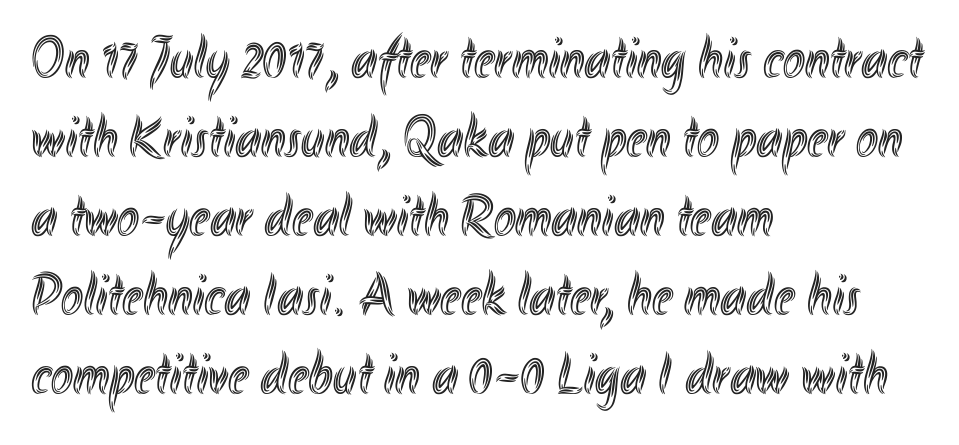
{"width": "condensed", "x_height": "small", "monospaced": "no", "underline": "no", "align": "left", "line_spacing": "normal", "line_spacing_ratio": 1.34, "letter_spacing": "normal", "letter_spacing_em": 0.0, "glyph_px": 59}
